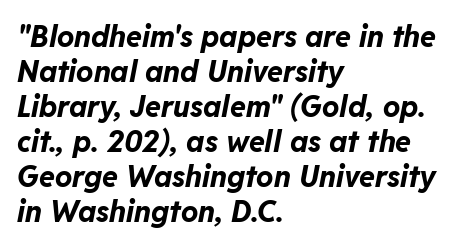
The image shows 29 px bold type, italic (leaning right); set left-aligned, line spacing 1.21x, normal letter spacing, not underlined; low stroke contrast and a medium x-height.
